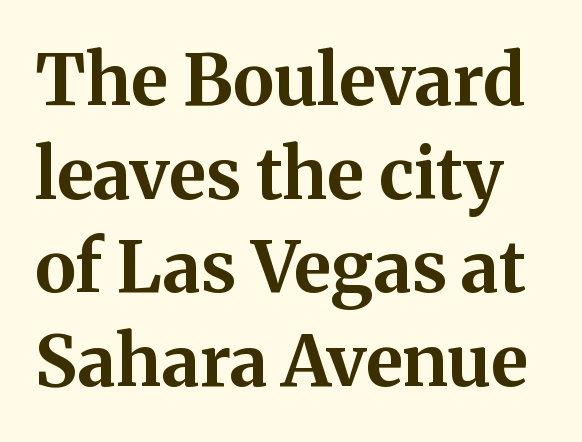
The image shows 71 px bold serif type, upright; set normal line spacing (1.32x), normal letter spacing, not underlined; medium stroke contrast and a medium x-height.
